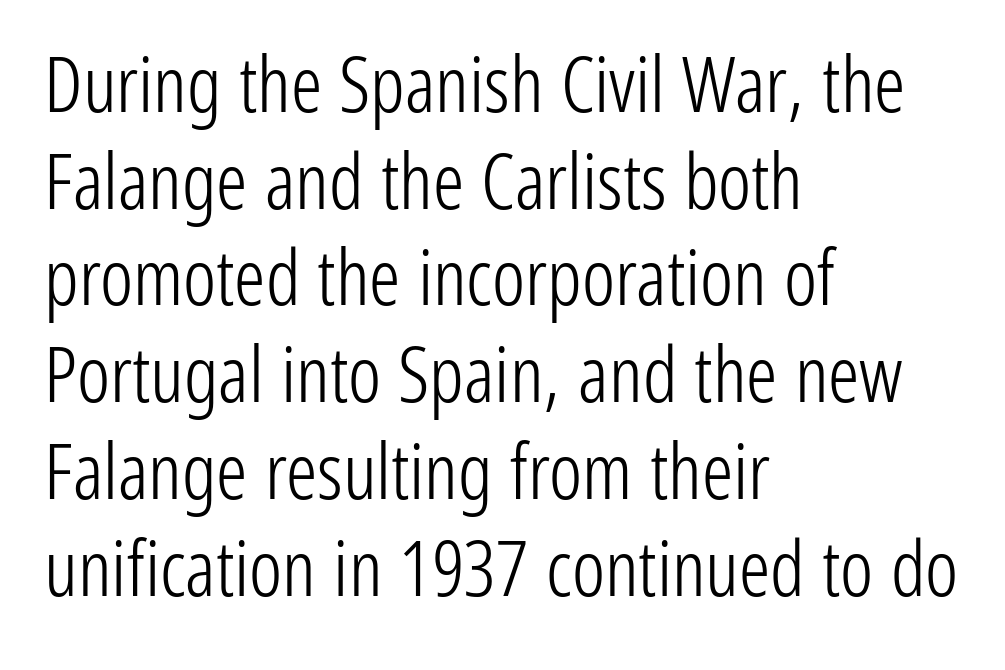
The image shows 78 px light, condensed sans-serif type, upright; set left-aligned, line spacing 1.24x, normal letter spacing, not underlined; low stroke contrast and a medium x-height.
